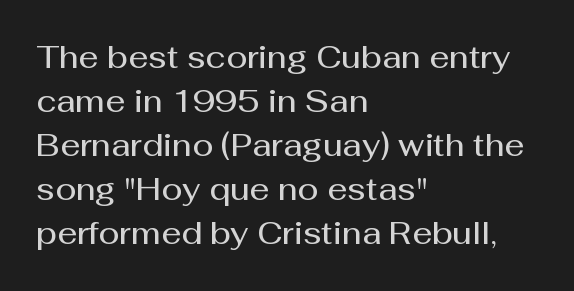
{"serif": "no", "italic": "no", "bold": "semi", "weight": "semibold", "width": "normal", "stroke_contrast": "medium", "x_height": "medium", "monospaced": "no", "underline": "no", "align": "left", "line_spacing": "normal", "line_spacing_ratio": 1.42, "letter_spacing": "normal", "letter_spacing_em": 0.0, "glyph_px": 31}
